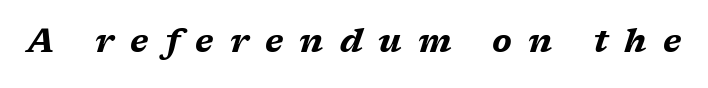
{"italic": "yes", "lean": "right", "slant_degrees": 17, "bold": "yes", "weight": "bold", "width": "wide", "stroke_contrast": "medium", "x_height": "medium", "monospaced": "no", "underline": "no", "letter_spacing": "wide", "letter_spacing_em": 0.49, "glyph_px": 33}
